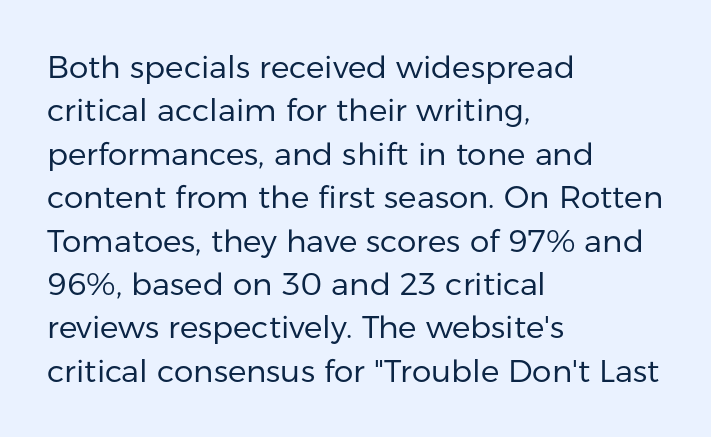
{"serif": "no", "italic": "no", "bold": "no", "weight": "regular", "width": "normal", "stroke_contrast": "low", "x_height": "medium", "monospaced": "no", "underline": "no", "align": "left", "line_spacing": "normal", "line_spacing_ratio": 1.4, "letter_spacing": "normal", "letter_spacing_em": 0.0, "glyph_px": 31}
